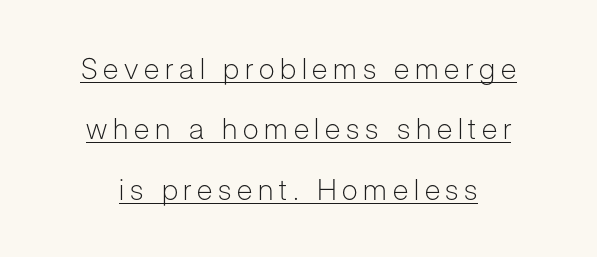
{"serif": "no", "italic": "no", "bold": "no", "weight": "light", "width": "normal", "stroke_contrast": "low", "x_height": "medium", "monospaced": "no", "underline": "yes", "line_spacing": "loose", "line_spacing_ratio": 2.08, "letter_spacing": "wide", "letter_spacing_em": 0.2, "glyph_px": 29}
